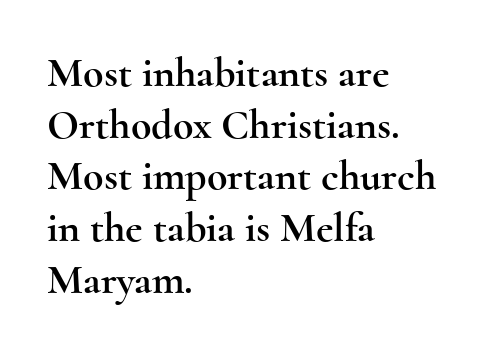
The face used here is rendered with its standard letterfit. Does the copy run flush right? No — it runs flush left. Character widths vary here, with narrow letters taking less room than wide ones. The rendering shows small feet on the letterforms — a serif design. Underlining? Definitely not there.
